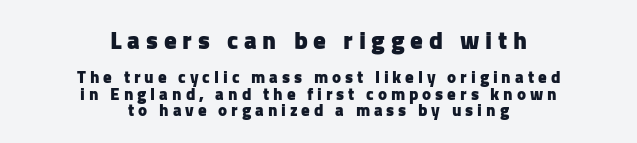
{"italic": "no", "bold": "yes", "underline": "no", "align": "center", "line_spacing": "tight", "line_spacing_ratio": 0.97, "letter_spacing": "wide", "letter_spacing_em": 0.23, "larger_block": "first", "size_ratio": 1.47, "glyph_px": 25}
